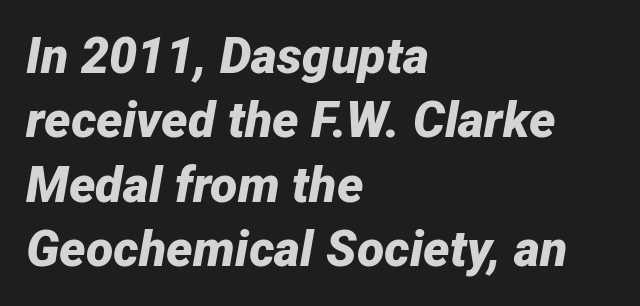
The image shows 50 px bold type, italic (leaning right); set left-aligned, normal line spacing (1.29x), normal letter spacing, not underlined; low stroke contrast and a medium x-height.
